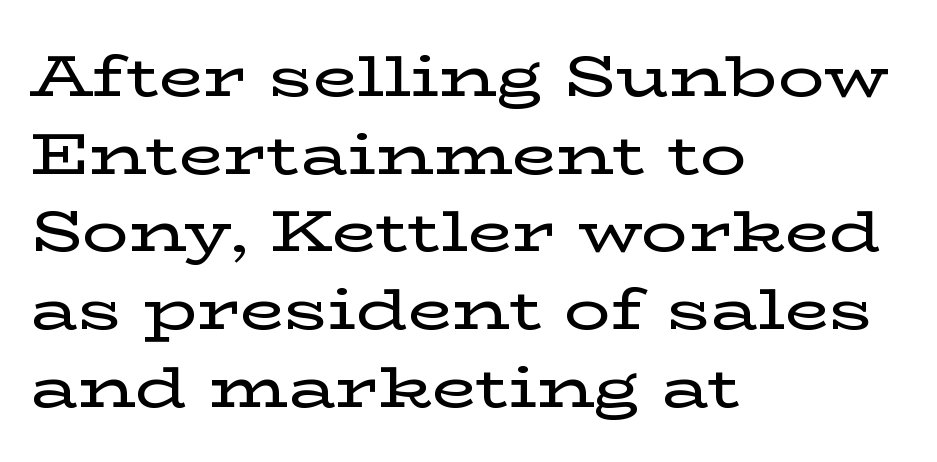
{"serif": "yes", "italic": "no", "width": "wide", "stroke_contrast": "low", "x_height": "medium", "monospaced": "no", "underline": "no", "align": "left", "line_spacing": "normal", "line_spacing_ratio": 1.34, "letter_spacing": "normal", "letter_spacing_em": 0.0, "glyph_px": 58}
